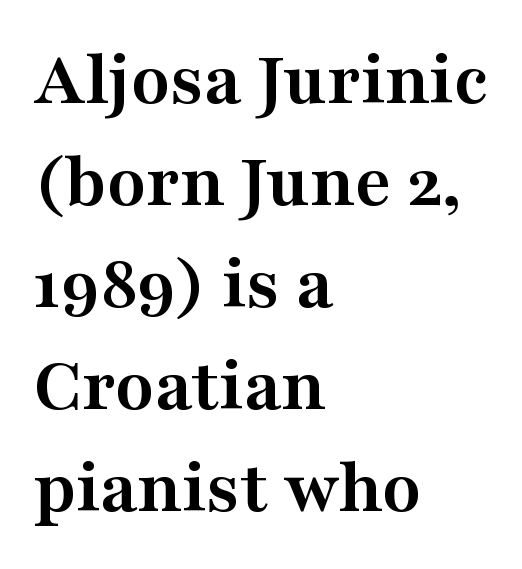
Q: Is the text bold? A: Yes.
Q: Is the text italic (slanted)? A: No, it is upright.
Q: Is the typeface a serif or a sans-serif typeface? A: Serif.
Q: Is the text underlined? A: No.
Q: How is the paragraph aligned? A: Left-aligned.
Q: Is the spacing between letters normal or unusually wide? A: Normal.
Q: Is the spacing between lines tight, normal or loose? A: Normal.
Q: Width (condensed, normal, or wide)? A: Wide.
Q: Stroke contrast? A: Medium.
Q: x-height? A: Medium.
Q: Monospaced? A: No.
